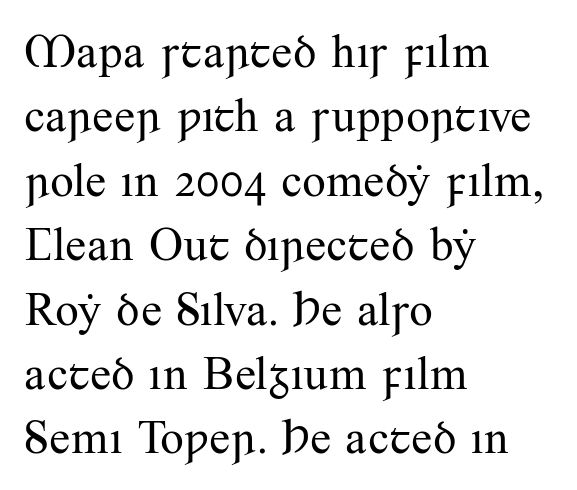
Q: Is the text bold? A: No.
Q: Is the text italic (slanted)? A: No, it is upright.
Q: Is the typeface a serif or a sans-serif typeface? A: Serif.
Q: Is the text underlined? A: No.
Q: How is the paragraph aligned? A: Left-aligned.
Q: Is the spacing between letters normal or unusually wide? A: Normal.
Q: Is the spacing between lines tight, normal or loose? A: Normal.
Q: Width (condensed, normal, or wide)? A: Normal.
Q: Stroke contrast? A: Medium.
Q: x-height? A: Small.
Q: Monospaced? A: No.
